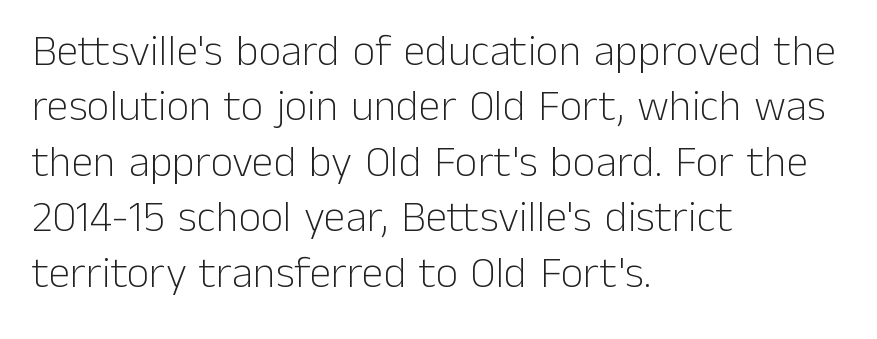
I'd call this a sans setting — the letters go barefoot. Students, note that the glyphs here touch the page at normal intervals. The specimen reads as upright at a glance. Is this a fixed-width face? No — the glyphs have proportional, varying widths. The ragged edge is on the right, which tells us the setting is flush left.
